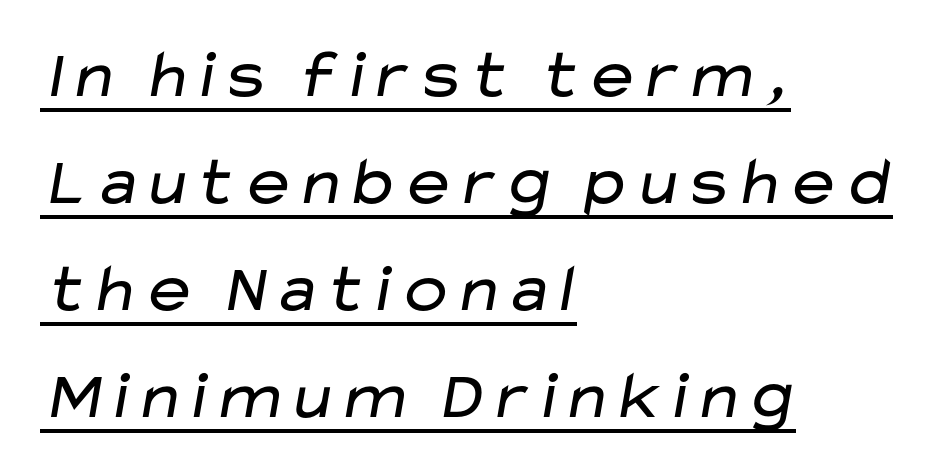
The image shows 69 px regular-weight, wide sans-serif type; set left-aligned, normal line spacing (1.55x), normal letter spacing, underlined; low stroke contrast and a medium x-height.
